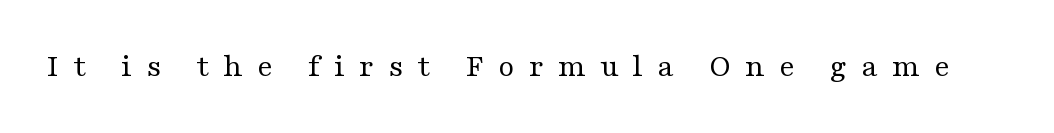
Q: Is the text bold? A: No.
Q: Is the text italic (slanted)? A: No, it is upright.
Q: Is the typeface a serif or a sans-serif typeface? A: Serif.
Q: Is the text underlined? A: No.
Q: Is the spacing between letters normal or unusually wide? A: Unusually wide.
Q: Width (condensed, normal, or wide)? A: Wide.
Q: Stroke contrast? A: Medium.
Q: x-height? A: Medium.
Q: Monospaced? A: No.
